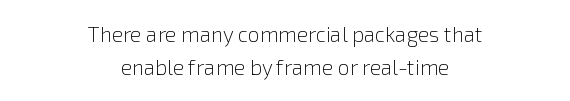
The image shows 21 px text type, upright; set centered, normal line spacing (1.56x), normal letter spacing, not underlined.
